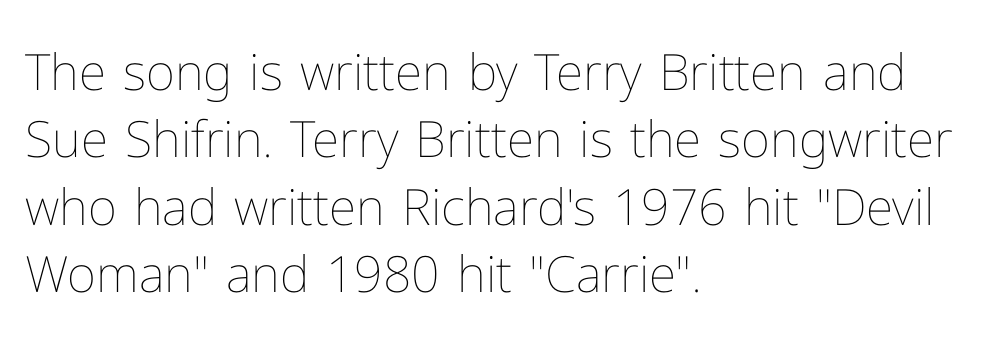
Designer's note — italics off, roman on. Note the varied advance widths — an 'i' is clearly narrower than an 'm'. Compared with a centered layout, this one pins lines to the left instead. Nobody drew a line under any word here.
